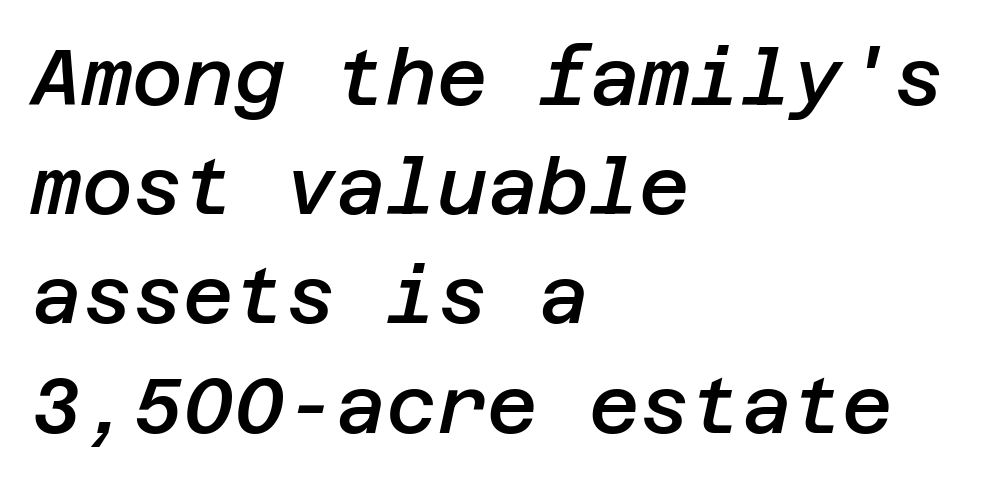
Q: Is the text bold? A: Semi-bold.
Q: Is the text italic (slanted)? A: Yes, it leans right by about 12 degrees.
Q: Is the text underlined? A: No.
Q: How is the paragraph aligned? A: Left-aligned.
Q: Is the spacing between letters normal or unusually wide? A: Normal.
Q: Is the spacing between lines tight, normal or loose? A: Normal.
Q: Width (condensed, normal, or wide)? A: Normal.
Q: Stroke contrast? A: Low.
Q: x-height? A: Large.
